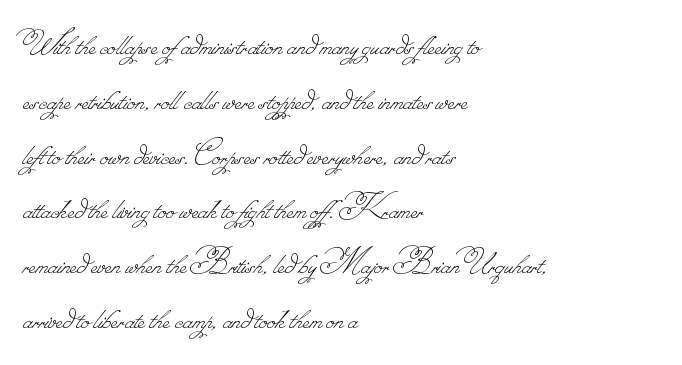
What stands out about the letter spacing? Nothing — it is the standard amount. Character widths vary here, with narrow letters taking less room than wide ones. Type without underlining. Honestly, the row spacing looks completely unremarkable. The paragraph shown leans on its left margin. Weight: not bold — regular or lighter.
